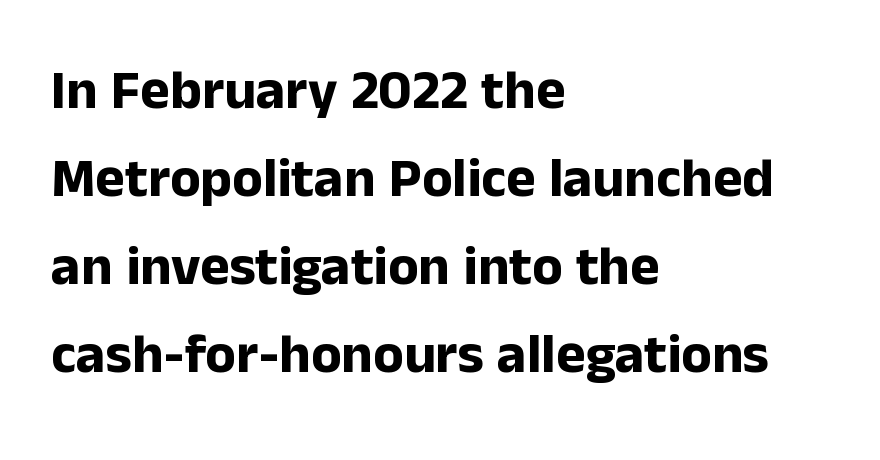
The image shows 56 px bold sans-serif type, upright; set left-aligned, normal line spacing (1.57x), normal letter spacing, not underlined; low stroke contrast and a medium x-height.
